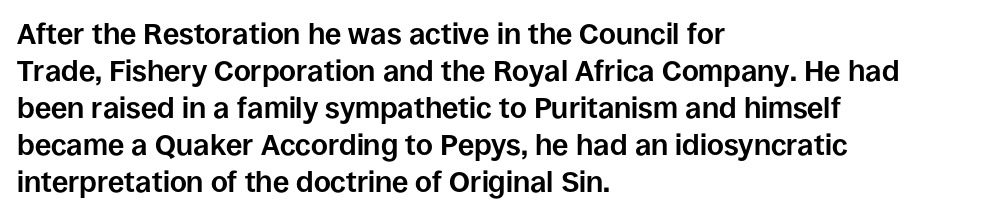
Alignment: flush left. The axis of the letterforms is exactly vertical. Bare-footed words on every line. No feet cap the strokes, marking this as sans-serif type. Look at the stroke-to-counter ratio: heavy, a bold.
